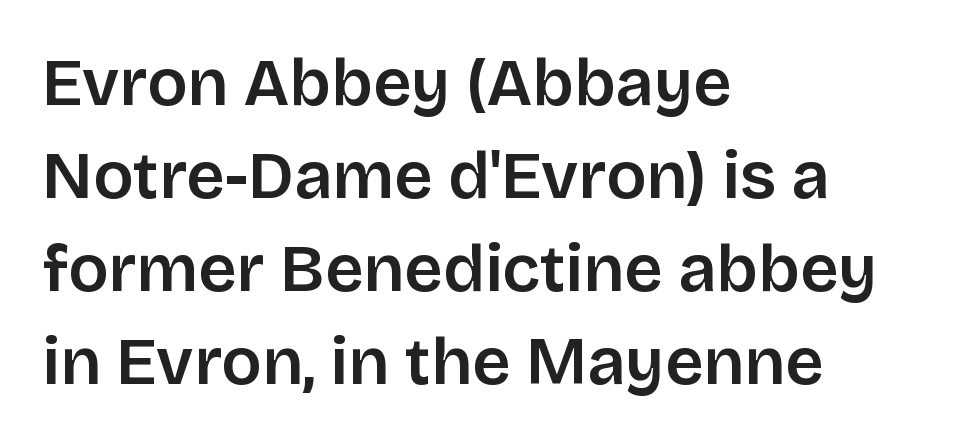
Every stem runs plumb, perpendicular to the baseline. Spacing verdict: proportional, widths tailored to each character. Whoever set this chose a conventional vertical rhythm. No word sits above an underline.
